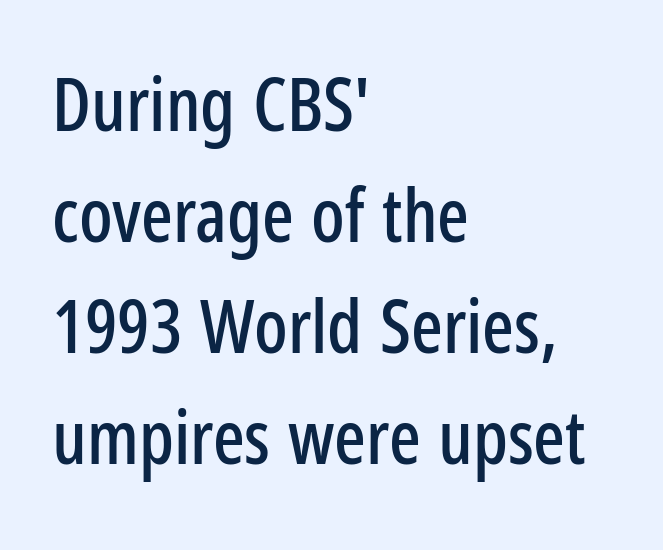
The area under the type is left untouched. Vertical strokes here are truly vertical. A typesetter would label this face a sans. Compared with typical body copy, the letter spacing here is the same. Spacing verdict: proportional, widths tailored to each character. The rows are spaced the way most documents space them.
